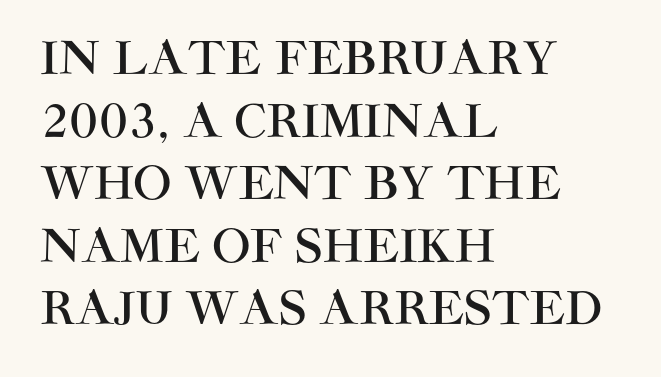
A clean baseline with only descenders dipping below it. Compared with typical body copy, the letter spacing here is the same. Notice how descenders clear the ascenders below comfortably — that's standard leading. Italic? Not at all — the glyphs are vertical.
